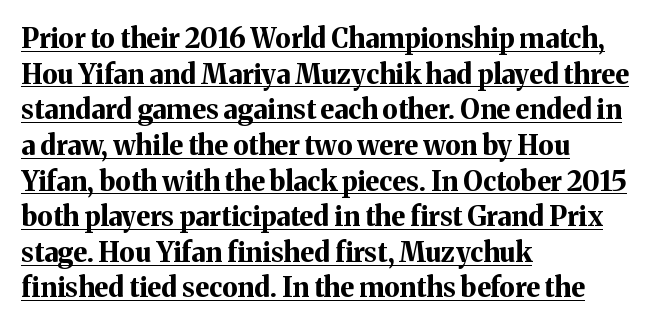
Leading: standard. This is heavy type, rendered in bold. Underline: present. The paragraph has a hard left edge and a soft right edge. In terms of letterspacing, this is plain default setting.
